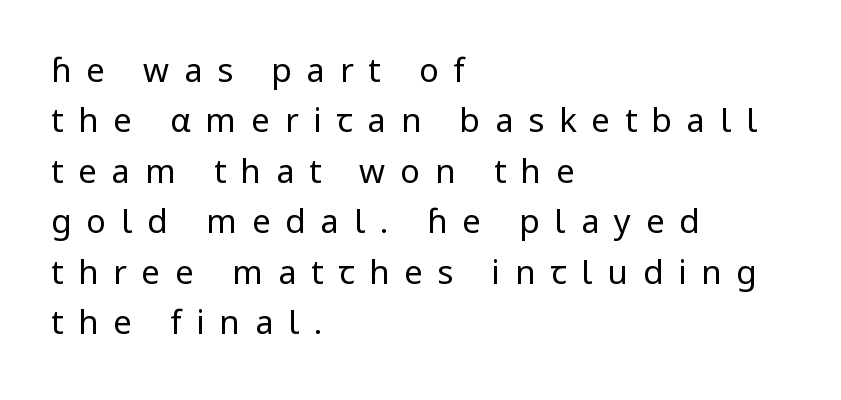
Q: Is the text bold? A: No.
Q: Is the text italic (slanted)? A: No, it is upright.
Q: Is the typeface a serif or a sans-serif typeface? A: Sans-serif.
Q: Is the text underlined? A: No.
Q: How is the paragraph aligned? A: Left-aligned.
Q: Is the spacing between letters normal or unusually wide? A: Unusually wide.
Q: Is the spacing between lines tight, normal or loose? A: Normal.
Q: Width (condensed, normal, or wide)? A: Normal.
Q: Stroke contrast? A: Low.
Q: x-height? A: Medium.
Q: Monospaced? A: No.
